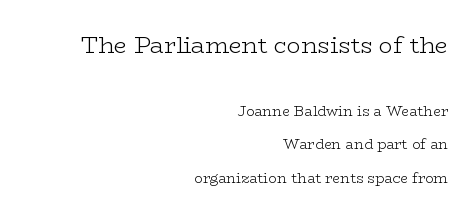
{"italic": "no", "bold": "no", "underline": "no", "align": "right", "line_spacing": "loose", "line_spacing_ratio": 2.38, "letter_spacing": "normal", "letter_spacing_em": 0.0, "larger_block": "first", "size_ratio": 1.64, "glyph_px": 23}
